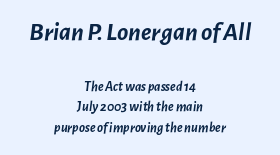
{"italic": "yes", "lean": "right", "slant_degrees": 7, "bold": "yes", "underline": "no", "align": "center", "line_spacing": "normal", "line_spacing_ratio": 1.49, "letter_spacing": "normal", "letter_spacing_em": 0.0, "larger_block": "first", "size_ratio": 1.86, "glyph_px": 26}
